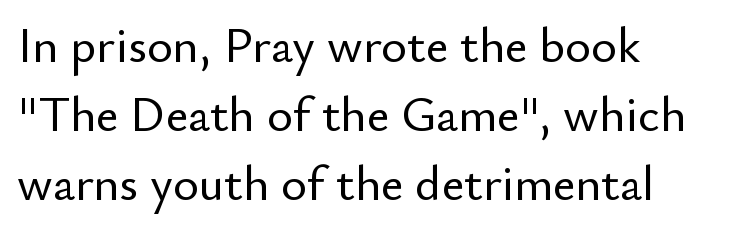
Q: Is the text italic (slanted)? A: No, it is upright.
Q: Is the typeface a serif or a sans-serif typeface? A: Sans-serif.
Q: Is the text underlined? A: No.
Q: How is the paragraph aligned? A: Left-aligned.
Q: Is the spacing between letters normal or unusually wide? A: Normal.
Q: Is the spacing between lines tight, normal or loose? A: Normal.
Q: Width (condensed, normal, or wide)? A: Normal.
Q: Stroke contrast? A: Low.
Q: x-height? A: Small.
Q: Monospaced? A: No.
